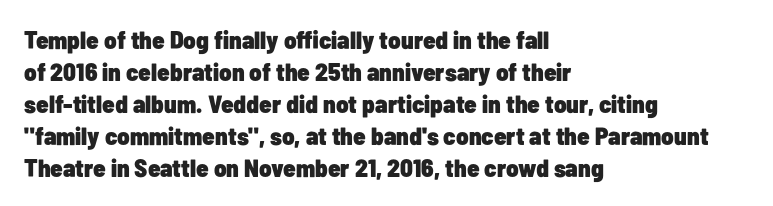
Q: Is the text bold? A: Yes.
Q: Is the text italic (slanted)? A: No, it is upright.
Q: Is the text underlined? A: No.
Q: How is the paragraph aligned? A: Left-aligned.
Q: Is the spacing between letters normal or unusually wide? A: Normal.
Q: Is the spacing between lines tight, normal or loose? A: Normal.
